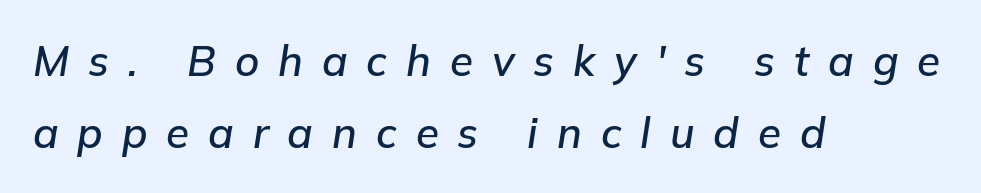
{"italic": "yes", "lean": "right", "slant_degrees": 9, "width": "normal", "stroke_contrast": "low", "x_height": "medium", "monospaced": "no", "underline": "no", "align": "left", "line_spacing_ratio": 1.72, "letter_spacing": "wide", "letter_spacing_em": 0.45, "glyph_px": 42}
